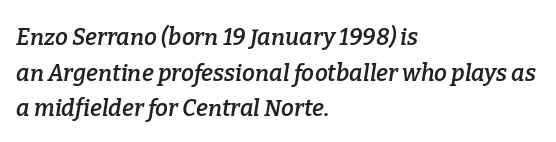
If you drew a ruler down the left edge, every line would touch it. The space between consecutive lines is moderate. This is moderately heavy type, rendered in semibold. The space directly below the letters is spotless. This sample uses an oblique cut, with every glyph tilted off the vertical.
